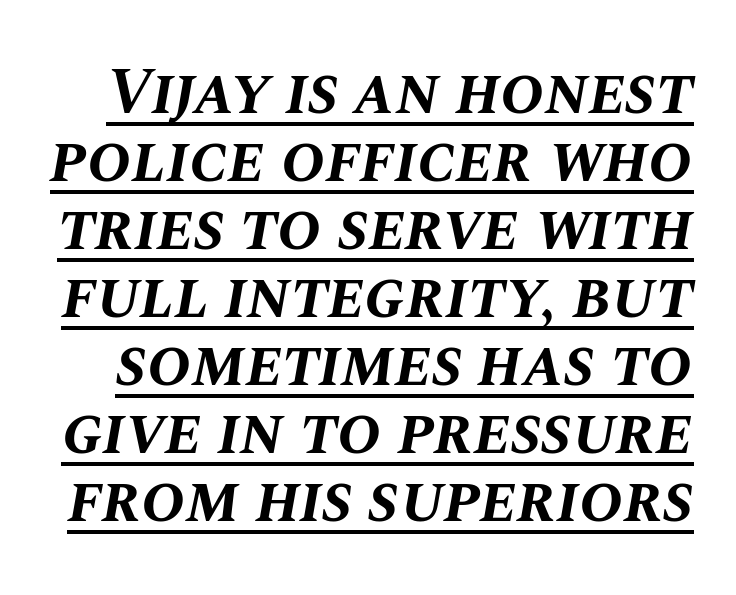
{"italic": "yes", "lean": "right", "slant_degrees": 10, "bold": "yes", "weight": "bold", "width": "normal", "stroke_contrast": "medium", "x_height": "large", "monospaced": "no", "underline": "yes", "line_spacing": "tight", "line_spacing_ratio": 1.03, "letter_spacing": "normal", "letter_spacing_em": 0.0, "glyph_px": 66}
